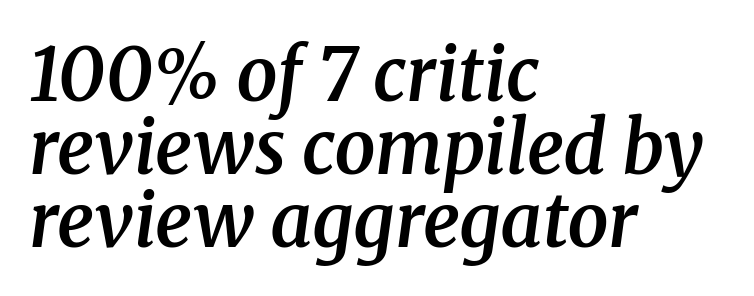
{"serif": "yes", "italic": "yes", "lean": "right", "slant_degrees": 8, "bold": "semi", "weight": "semibold", "width": "normal", "stroke_contrast": "medium", "x_height": "medium", "monospaced": "no", "underline": "no", "align": "left", "line_spacing": "tight", "line_spacing_ratio": 1.0, "letter_spacing": "normal", "letter_spacing_em": 0.0, "glyph_px": 73}
